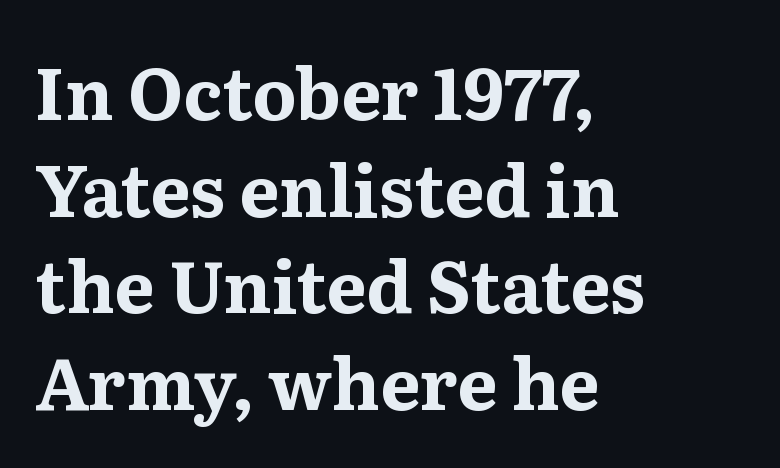
Q: Is the text bold? A: Yes.
Q: Is the text italic (slanted)? A: No, it is upright.
Q: Is the typeface a serif or a sans-serif typeface? A: Serif.
Q: Is the text underlined? A: No.
Q: How is the paragraph aligned? A: Left-aligned.
Q: Is the spacing between letters normal or unusually wide? A: Normal.
Q: Is the spacing between lines tight, normal or loose? A: Normal.
Q: Width (condensed, normal, or wide)? A: Normal.
Q: Stroke contrast? A: Medium.
Q: x-height? A: Medium.
Q: Monospaced? A: No.
